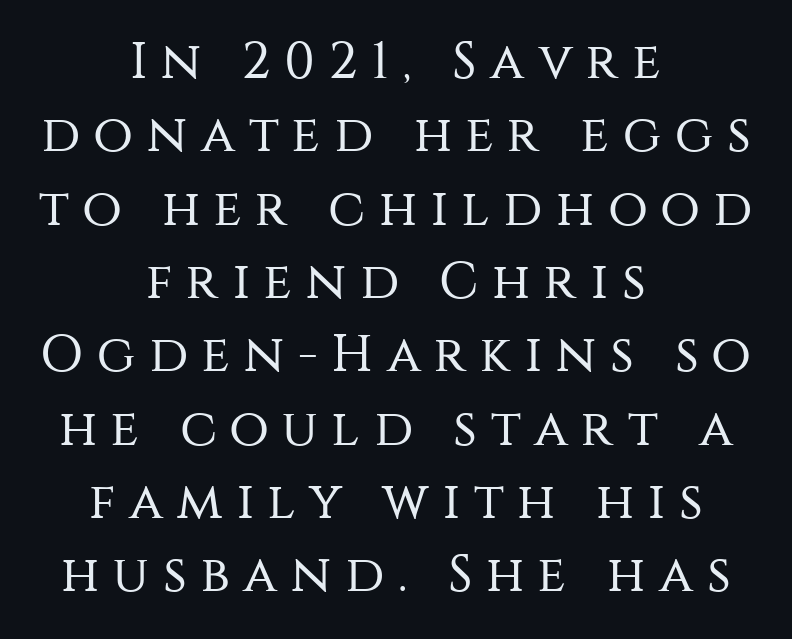
{"serif": "no", "italic": "no", "bold": "no", "weight": "regular", "width": "normal", "stroke_contrast": "medium", "x_height": "large", "monospaced": "no", "underline": "no", "align": "center", "line_spacing": "normal", "line_spacing_ratio": 1.41, "letter_spacing": "wide", "letter_spacing_em": 0.26, "glyph_px": 52}
